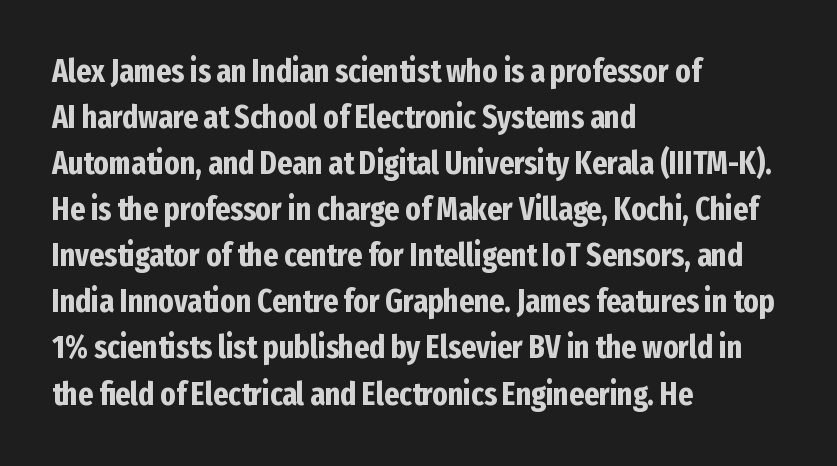
The image shows 32 px bold, condensed sans-serif type, upright; set left-aligned, normal line spacing (1.44x), normal letter spacing, not underlined; low stroke contrast and a medium x-height.
